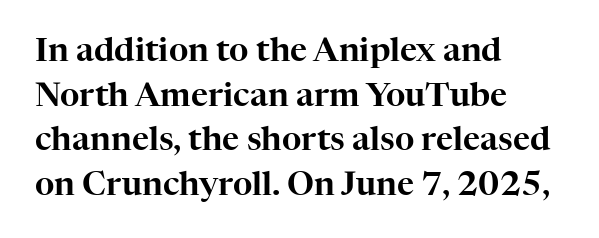
Q: Is the text italic (slanted)? A: No, it is upright.
Q: Is the typeface a serif or a sans-serif typeface? A: Serif.
Q: Is the text underlined? A: No.
Q: How is the paragraph aligned? A: Left-aligned.
Q: Is the spacing between letters normal or unusually wide? A: Normal.
Q: Is the spacing between lines tight, normal or loose? A: Normal.
Q: Width (condensed, normal, or wide)? A: Normal.
Q: Stroke contrast? A: High.
Q: x-height? A: Medium.
Q: Monospaced? A: No.
